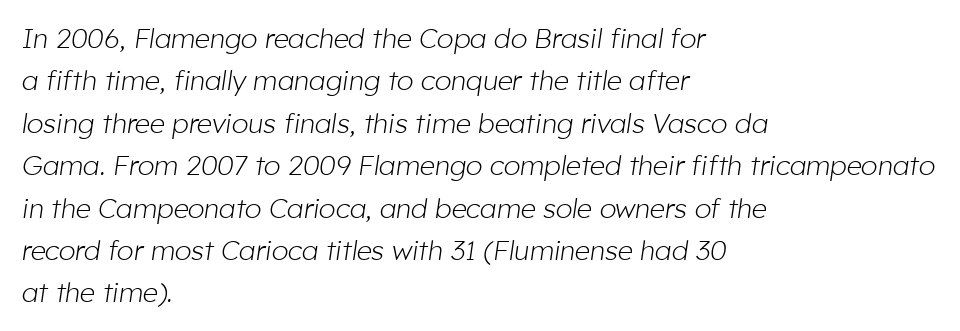
{"italic": "yes", "lean": "right", "slant_degrees": 8, "bold": "no", "underline": "no", "align": "left", "line_spacing": "normal", "line_spacing_ratio": 1.57, "letter_spacing": "normal", "letter_spacing_em": 0.0, "glyph_px": 27}
